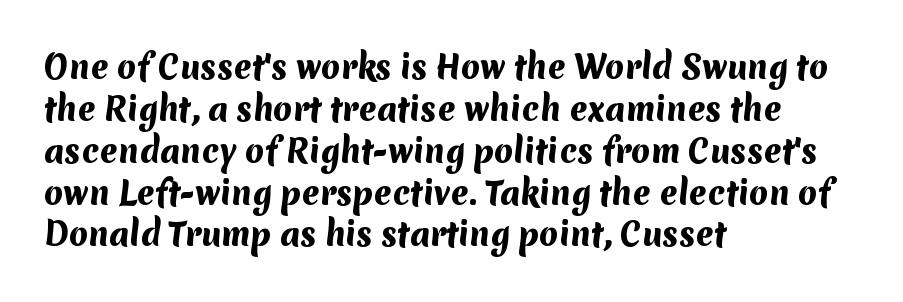
A full-strength bold gives these letters their thick strokes. Notice how the passage keeps a crisp vertical edge on the left only. The passage shown stacks its lines at a standard gap. I'd call this a sans setting — the letters go barefoot. The horizontal fit of the characters is conventional and even.
